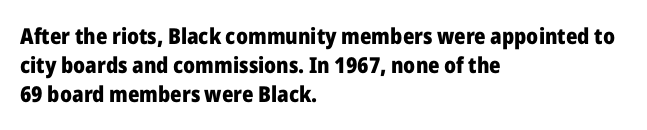
{"italic": "no", "bold": "yes", "underline": "no", "align": "left", "line_spacing": "normal", "line_spacing_ratio": 1.32, "letter_spacing": "normal", "letter_spacing_em": 0.0, "glyph_px": 22}
